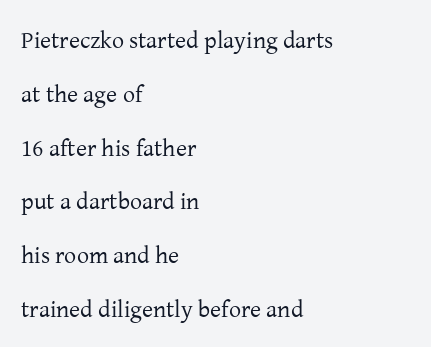
Q: Is the text bold? A: No.
Q: Is the text italic (slanted)? A: No, it is upright.
Q: Is the text underlined? A: No.
Q: How is the paragraph aligned? A: Left-aligned.
Q: Is the spacing between letters normal or unusually wide? A: Normal.
Q: Is the spacing between lines tight, normal or loose? A: Loose.
